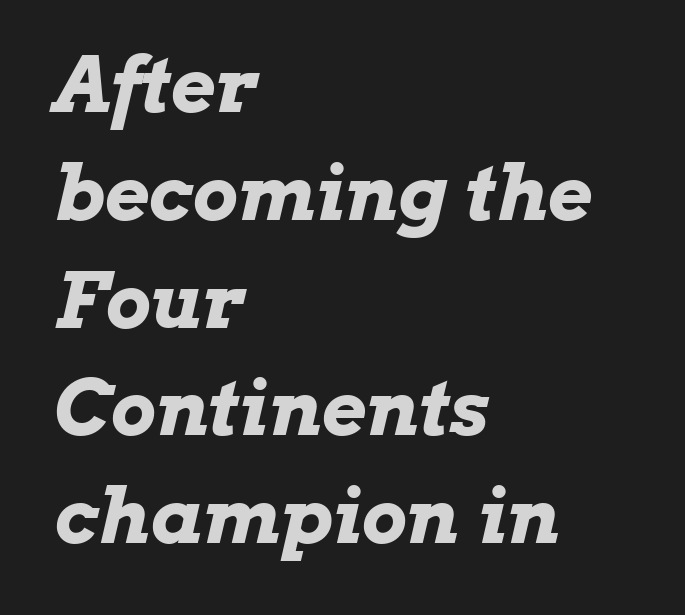
The image shows 77 px bold, wide type, italic (leaning right); set left-aligned, normal line spacing (1.4x), normal letter spacing, not underlined; low stroke contrast and a medium x-height.
